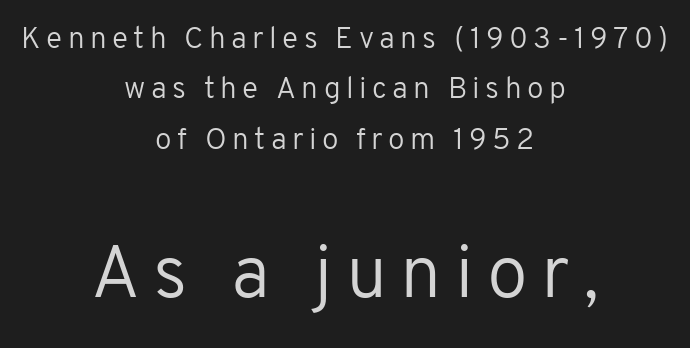
{"serif": "no", "italic": "no", "bold": "no", "weight": "regular", "width": "normal", "stroke_contrast": "low", "x_height": "medium", "monospaced": "no", "underline": "no", "align": "center", "line_spacing": "normal", "line_spacing_ratio": 1.68, "larger_block": "second", "size_ratio": 2.47, "glyph_px": 74}
